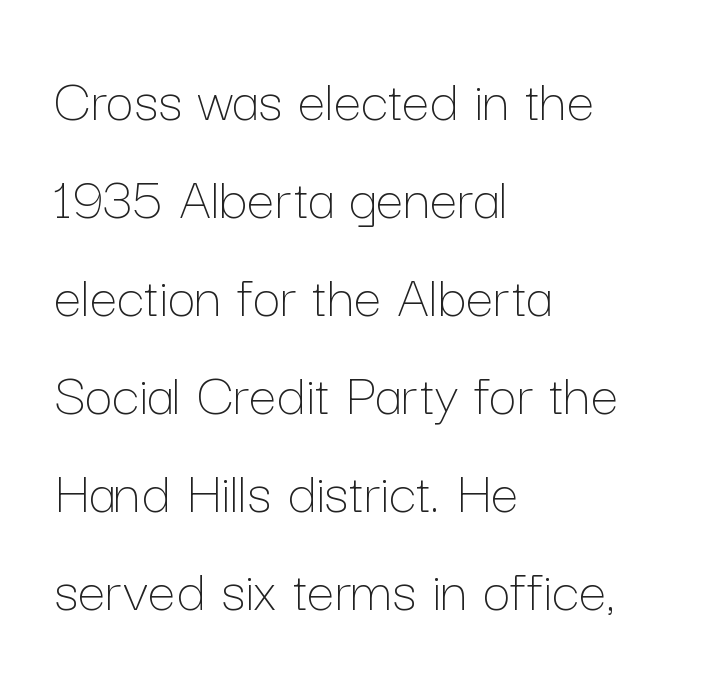
{"italic": "no", "bold": "no", "weight": "thin", "width": "normal", "stroke_contrast": "low", "x_height": "medium", "monospaced": "no", "underline": "no", "align": "left", "line_spacing": "normal", "line_spacing_ratio": 1.58, "letter_spacing": "normal", "letter_spacing_em": 0.0, "glyph_px": 62}
